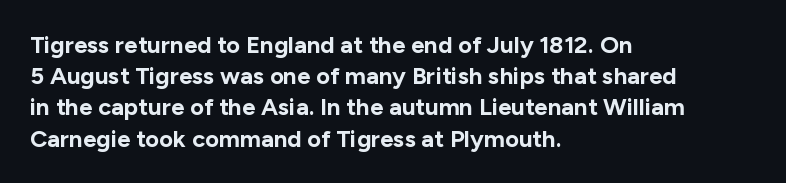
The image shows 24 px bold type, upright; set left-aligned, normal line spacing (1.3x), normal letter spacing, not underlined.
